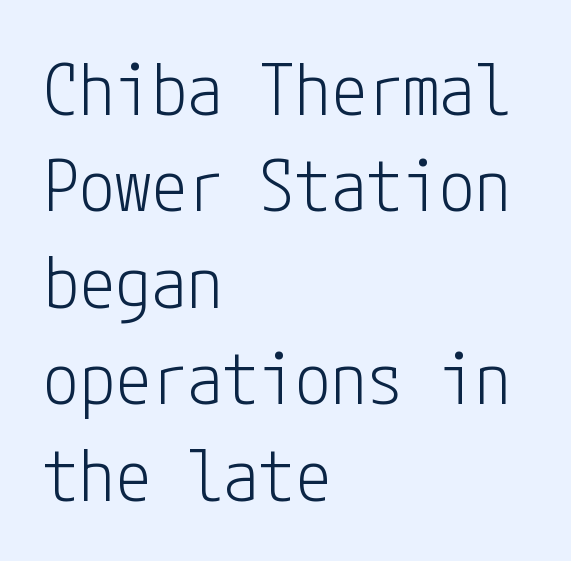
Q: Is the text bold? A: No.
Q: Is the text italic (slanted)? A: No, it is upright.
Q: Is the typeface a serif or a sans-serif typeface? A: Sans-serif.
Q: Is the text underlined? A: No.
Q: How is the paragraph aligned? A: Left-aligned.
Q: Is the spacing between letters normal or unusually wide? A: Normal.
Q: Is the spacing between lines tight, normal or loose? A: Normal.
Q: Width (condensed, normal, or wide)? A: Condensed.
Q: Stroke contrast? A: Low.
Q: x-height? A: Medium.
